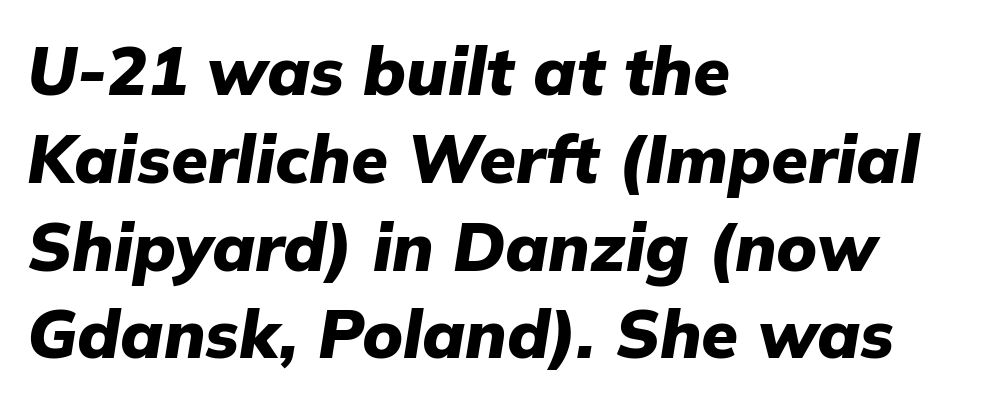
The image shows 67 px heavy type, italic (leaning right); set left-aligned, normal line spacing (1.31x), normal letter spacing, not underlined; low stroke contrast and a medium x-height.
